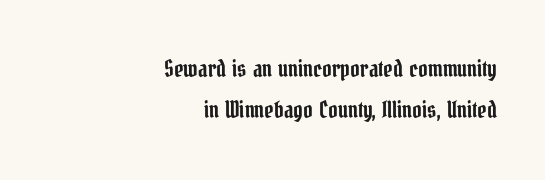
Q: Is the text italic (slanted)? A: No, it is upright.
Q: Is the text underlined? A: No.
Q: How is the paragraph aligned? A: Right-aligned.
Q: Is the spacing between letters normal or unusually wide? A: Normal.
